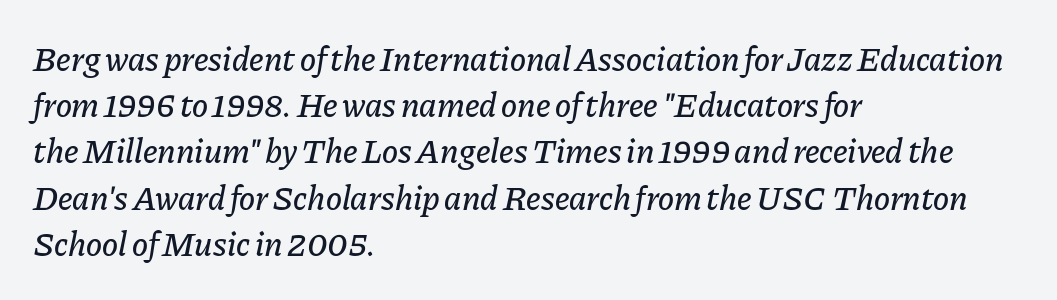
{"italic": "yes", "lean": "right", "slant_degrees": 11, "width": "normal", "stroke_contrast": "low", "x_height": "medium", "monospaced": "no", "underline": "no", "align": "left", "line_spacing": "normal", "line_spacing_ratio": 1.36, "letter_spacing": "normal", "letter_spacing_em": 0.0, "glyph_px": 34}
